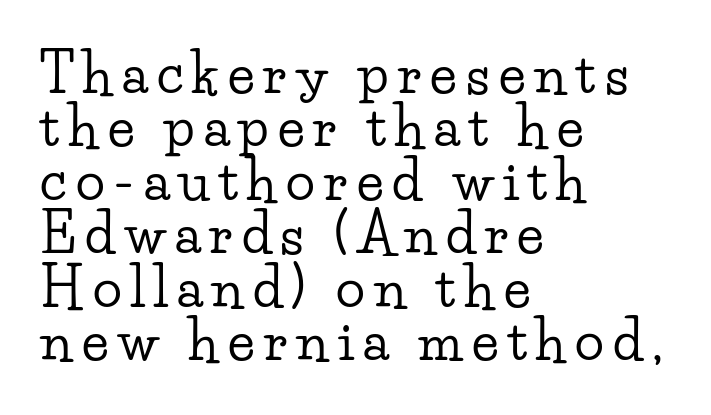
Font category for this specimen: serif. A typesetter would call this leading minimal, almost set solid. A typesetter would mark this as roman, not italic. You could not count columns in this text — the font is proportionally spaced. Descenders are the only things crossing below the line.
